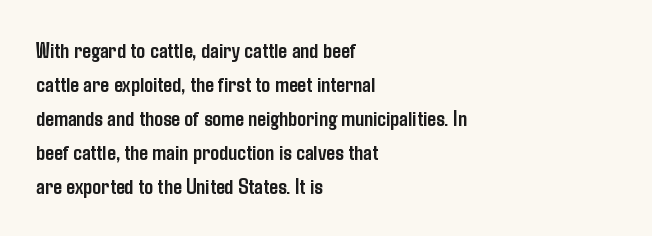
Underline: absent. Default kerning and tracking; the words read as compact shapes. Successive baselines arrive at the customary interval. You can tell it's not italic because the verticals are truly vertical. One-word summary of the alignment: left. These lines carry a lot of weight — the face is fully bold.
